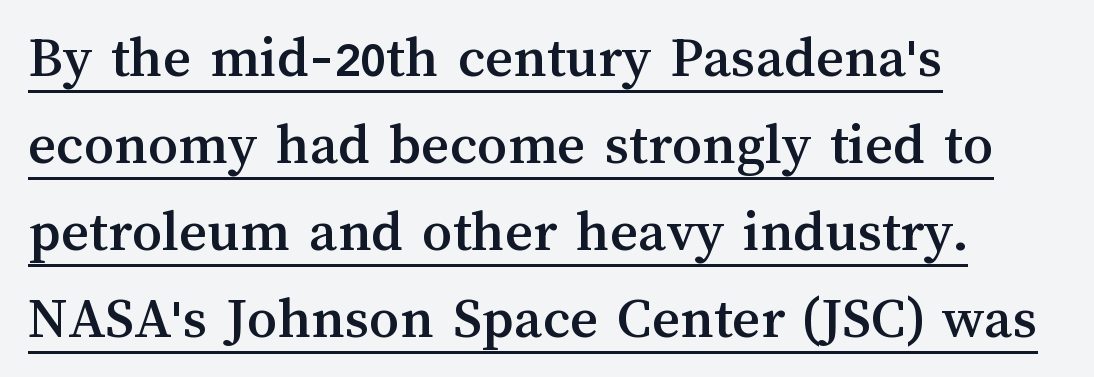
A rule runs beneath these lines of type. You could not count columns in this text — the font is proportionally spaced. How are the letters spaced? Ordinarily, with no added tracking. Rendered with straight, roman letterforms. The passage shown stacks its lines at a standard gap.
